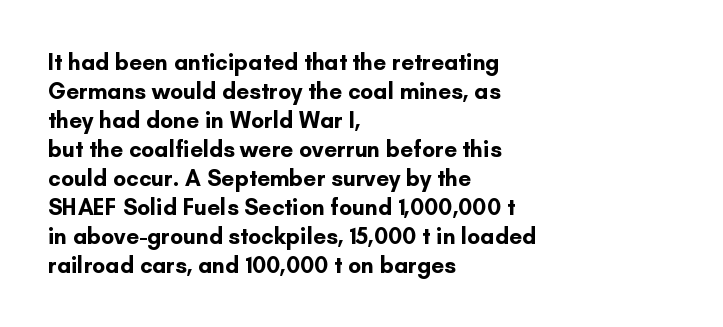
The typography opts for an upright posture over an oblique one. What weight is shown? A full bold with thick strokes. How would I describe the line gaps? Plain and ordinary. Each line starts at the same left margin while the right side varies.
